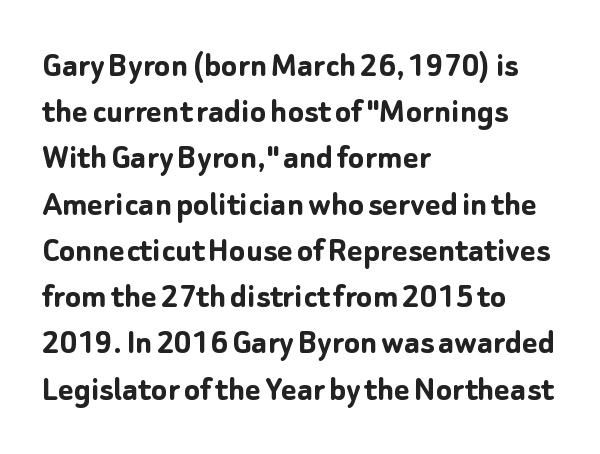
The image shows 37 px semibold sans-serif type, upright; set left-aligned, normal line spacing (1.25x), normal letter spacing, not underlined; low stroke contrast and a medium x-height.
